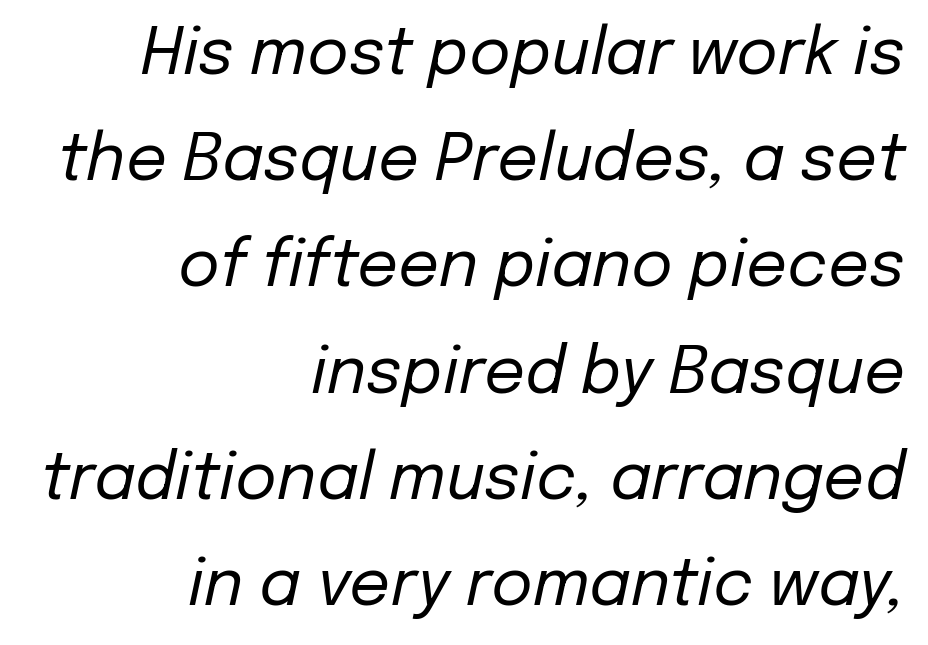
Q: Is the text bold? A: No.
Q: Is the text italic (slanted)? A: Yes, it leans right by about 12 degrees.
Q: Is the text underlined? A: No.
Q: How is the paragraph aligned? A: Right-aligned.
Q: Is the spacing between letters normal or unusually wide? A: Normal.
Q: Is the spacing between lines tight, normal or loose? A: Normal.
Q: Width (condensed, normal, or wide)? A: Normal.
Q: Stroke contrast? A: Low.
Q: x-height? A: Medium.
Q: Monospaced? A: No.
